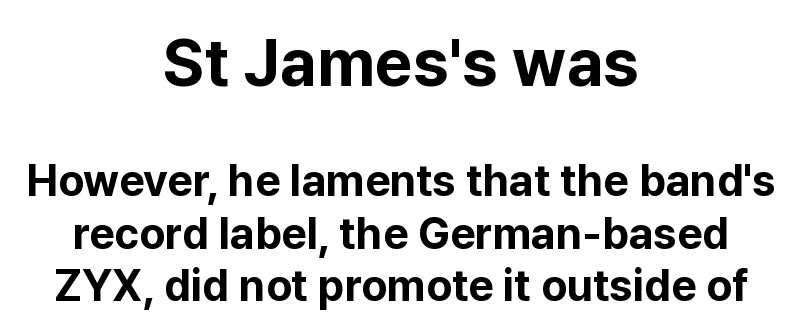
{"serif": "no", "italic": "no", "bold": "yes", "weight": "bold", "width": "normal", "stroke_contrast": "low", "x_height": "medium", "monospaced": "no", "underline": "no", "align": "center", "line_spacing_ratio": 1.19, "letter_spacing": "normal", "letter_spacing_em": 0.0, "larger_block": "first", "size_ratio": 1.5, "glyph_px": 66}
